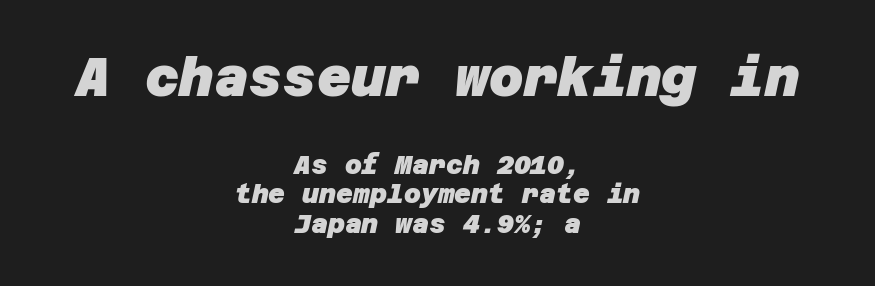
{"serif": "no", "bold": "yes", "weight": "heavy", "width": "normal", "stroke_contrast": "low", "x_height": "large", "underline": "no", "align": "center", "line_spacing": "tight", "line_spacing_ratio": 1.14, "letter_spacing": "normal", "letter_spacing_em": 0.0, "larger_block": "first", "size_ratio": 2.04, "glyph_px": 53}
